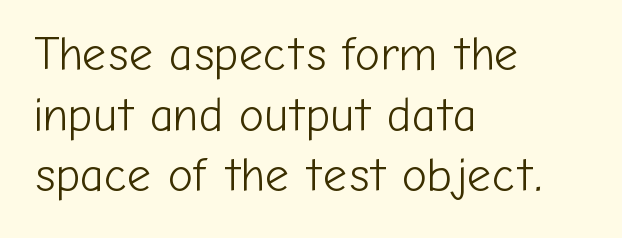
A sans-serif font was chosen for this passage. The letterforms sit at book weight or below. The lines are quadded left. One glance says typical: line gaps are just what's usual.
